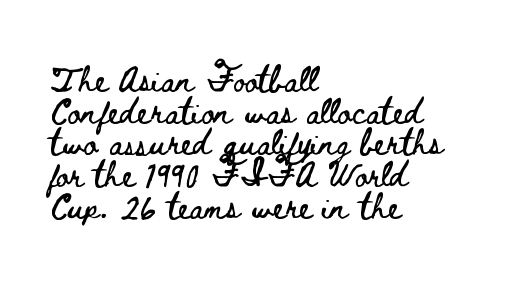
The image shows 25 px text type; set left-aligned, normal line spacing (1.27x), normal letter spacing, not underlined.
